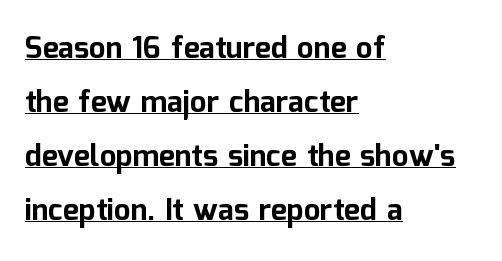
The image shows 30 px bold sans-serif type, upright; set left-aligned, line spacing 1.8x, normal letter spacing, underlined; low stroke contrast and a medium x-height.
